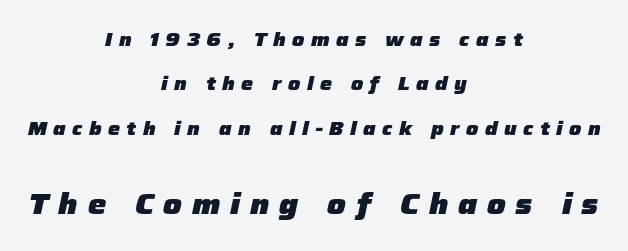
{"italic": "yes", "lean": "right", "slant_degrees": 12, "bold": "yes", "weight": "heavy", "width": "normal", "stroke_contrast": "low", "x_height": "medium", "monospaced": "no", "underline": "no", "align": "center", "line_spacing": "loose", "line_spacing_ratio": 2.34, "letter_spacing": "wide", "letter_spacing_em": 0.34, "larger_block": "second", "size_ratio": 1.53, "glyph_px": 29}
